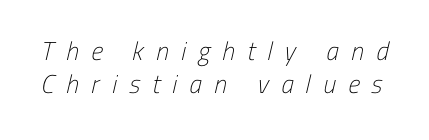
{"bold": "no", "underline": "no", "line_spacing": "normal", "line_spacing_ratio": 1.26, "letter_spacing": "wide", "letter_spacing_em": 0.47, "glyph_px": 26}
